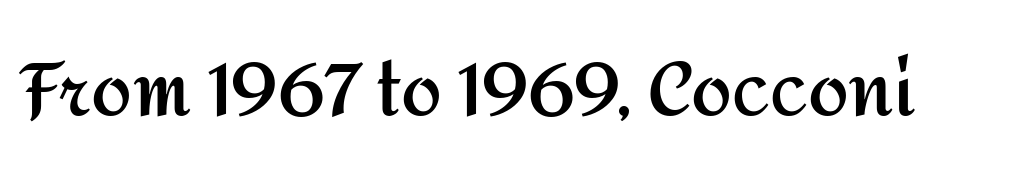
A typesetter would call this proportional, since set widths differ per character. The rendering shows plain stroke endings on the letterforms — a sans-serif design. Caption: bold face, heavy strokes. It's the straight-up-and-down kind of type.
